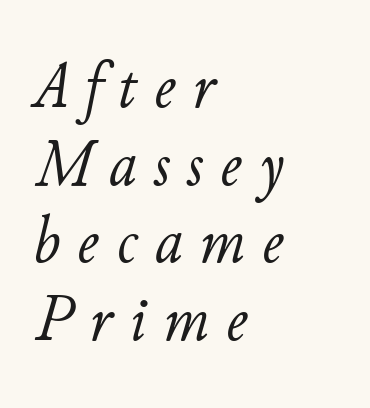
Q: Is the text bold? A: No.
Q: Is the text italic (slanted)? A: Yes, it leans right by about 11 degrees.
Q: Is the text underlined? A: No.
Q: How is the paragraph aligned? A: Left-aligned.
Q: Is the spacing between letters normal or unusually wide? A: Unusually wide.
Q: Is the spacing between lines tight, normal or loose? A: Tight.
Q: Width (condensed, normal, or wide)? A: Normal.
Q: Stroke contrast? A: Low.
Q: x-height? A: Small.
Q: Monospaced? A: No.
